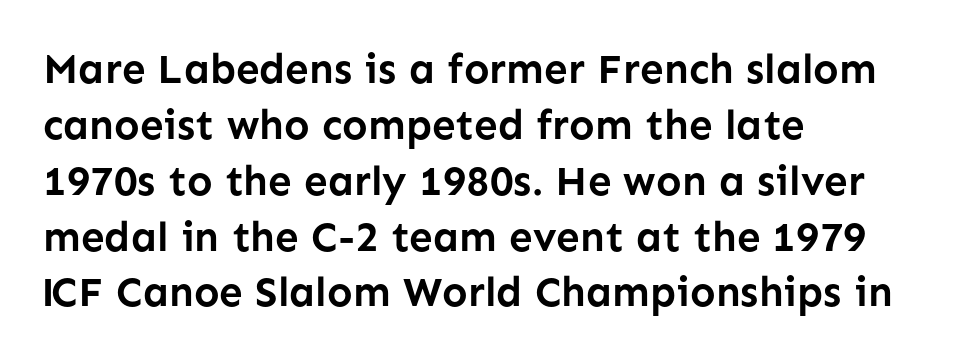
Q: Is the text bold? A: Yes.
Q: Is the text italic (slanted)? A: No, it is upright.
Q: Is the typeface a serif or a sans-serif typeface? A: Sans-serif.
Q: Is the text underlined? A: No.
Q: How is the paragraph aligned? A: Left-aligned.
Q: Is the spacing between letters normal or unusually wide? A: Normal.
Q: Is the spacing between lines tight, normal or loose? A: Normal.
Q: Width (condensed, normal, or wide)? A: Normal.
Q: Stroke contrast? A: Low.
Q: x-height? A: Medium.
Q: Monospaced? A: No.
